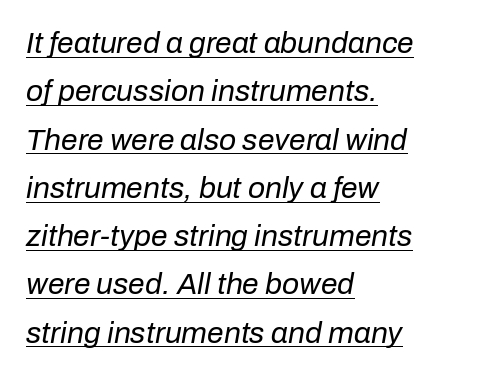
Q: Is the text bold? A: No.
Q: Is the text italic (slanted)? A: Yes, it leans right by about 10 degrees.
Q: Is the text underlined? A: Yes.
Q: How is the paragraph aligned? A: Left-aligned.
Q: Is the spacing between letters normal or unusually wide? A: Normal.
Q: Is the spacing between lines tight, normal or loose? A: Normal.
Q: Width (condensed, normal, or wide)? A: Normal.
Q: Stroke contrast? A: Low.
Q: x-height? A: Medium.
Q: Monospaced? A: No.
